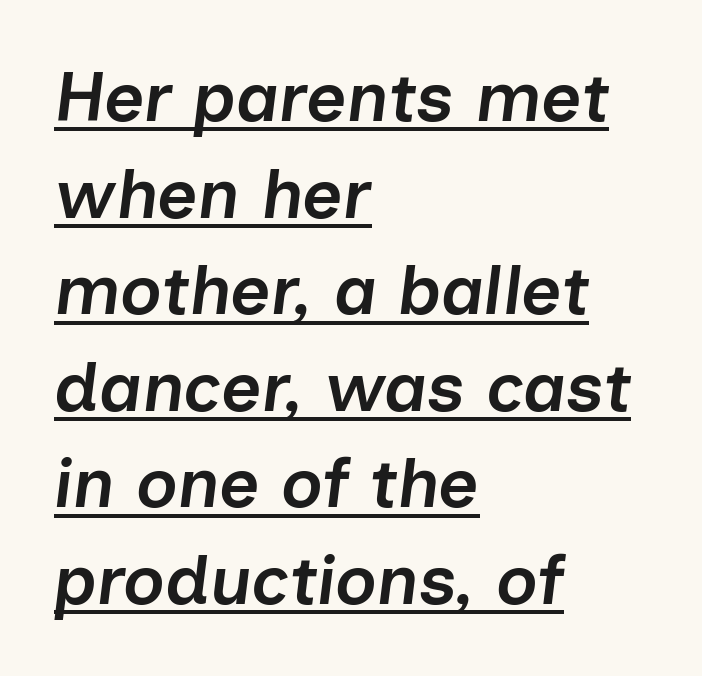
The image shows 70 px semibold type, italic (leaning right); set left-aligned, normal line spacing (1.38x), normal letter spacing, underlined; low stroke contrast and a medium x-height.
